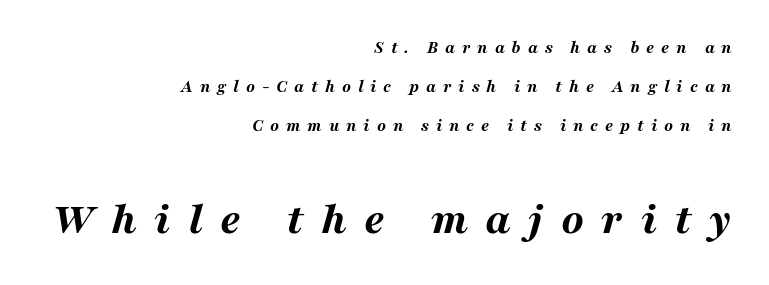
The passage shown is typed in a proportional face where columns would drift. Typesetter's note: full bold, strokes at maximum text heaviness. Successive baselines arrive slowly, with a big drop between each. This is oblique type, the kind used for emphasis or titles.
